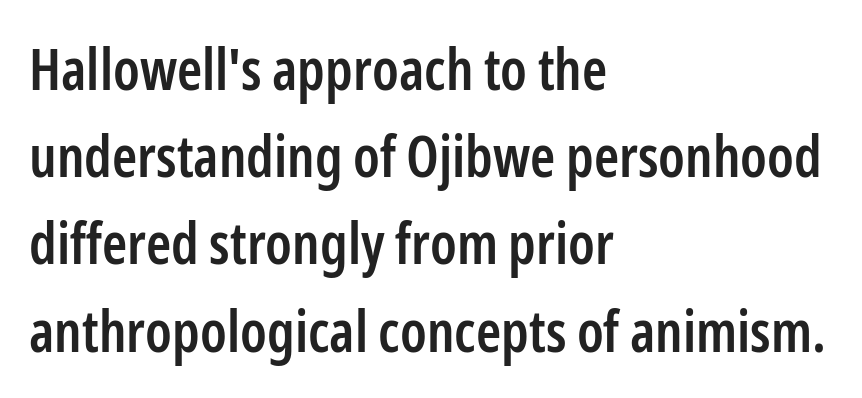
{"serif": "no", "italic": "no", "bold": "semi", "weight": "semibold", "width": "condensed", "stroke_contrast": "low", "x_height": "medium", "monospaced": "no", "underline": "no", "align": "left", "line_spacing": "normal", "line_spacing_ratio": 1.53, "letter_spacing": "normal", "letter_spacing_em": 0.0, "glyph_px": 57}
